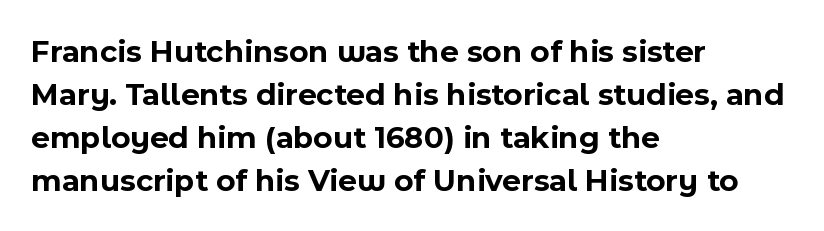
The image shows 32 px bold sans-serif type, upright; set left-aligned, normal line spacing (1.34x), normal letter spacing, not underlined; a medium x-height.
